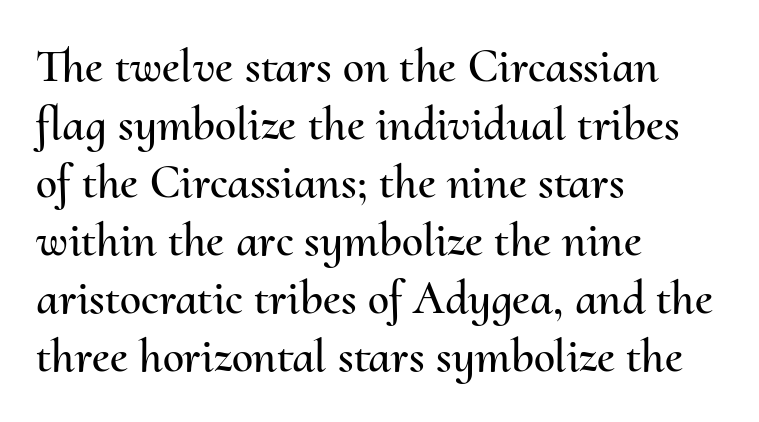
The image shows 48 px text type, upright; set left-aligned, line spacing 1.21x, normal letter spacing, not underlined; medium stroke contrast and a small x-height.
